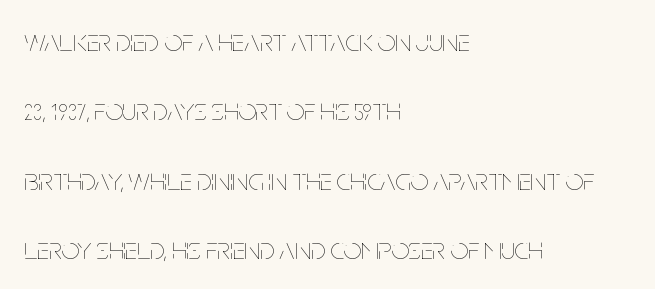
{"italic": "no", "bold": "no", "weight": "thin", "width": "condensed", "stroke_contrast": "low", "x_height": "large", "monospaced": "no", "underline": "no", "align": "left", "line_spacing": "loose", "line_spacing_ratio": 2.24, "letter_spacing": "normal", "letter_spacing_em": 0.0, "glyph_px": 31}
